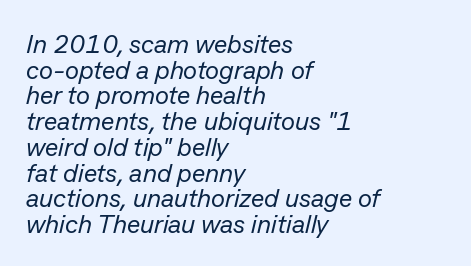
{"italic": "yes", "lean": "right", "slant_degrees": 13, "bold": "no", "underline": "no", "align": "left", "line_spacing": "tight", "line_spacing_ratio": 0.99, "letter_spacing": "normal", "letter_spacing_em": 0.0, "glyph_px": 26}
